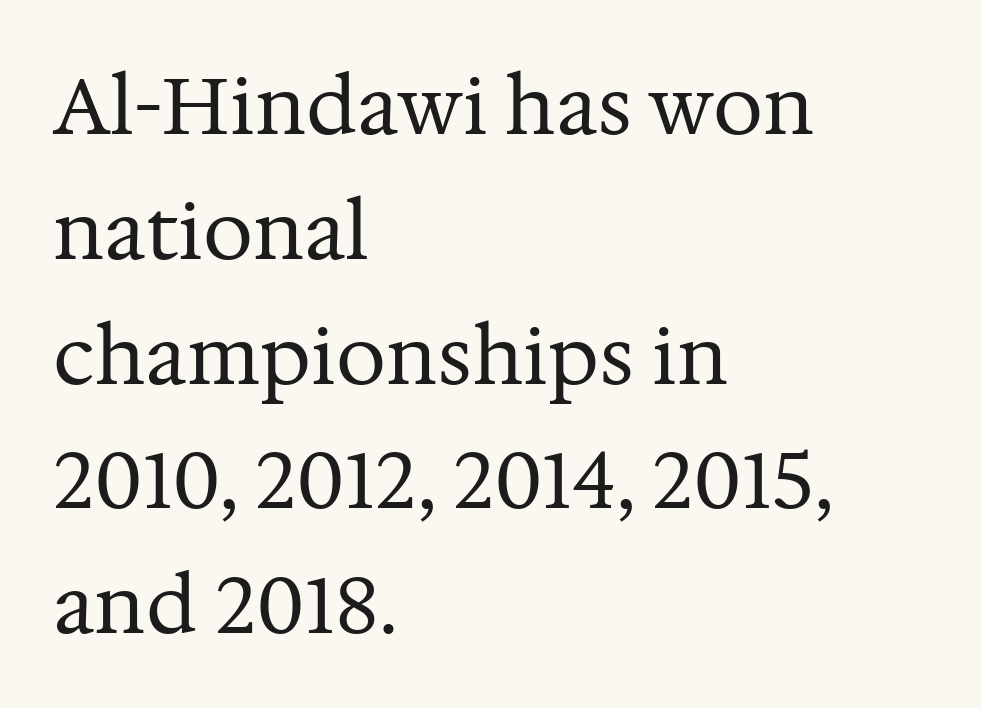
{"serif": "yes", "italic": "no", "bold": "no", "weight": "regular", "width": "normal", "stroke_contrast": "medium", "x_height": "medium", "monospaced": "no", "underline": "no", "align": "left", "line_spacing": "normal", "line_spacing_ratio": 1.58, "letter_spacing": "normal", "letter_spacing_em": 0.0, "glyph_px": 79}
